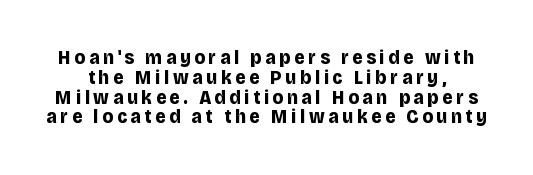
Decoration check: the copy has no underline. Rendered with straight, roman letterforms. Leading is clearly below the norm, producing a dense column. Students, this is bold: see how much ink each stroke carries.
